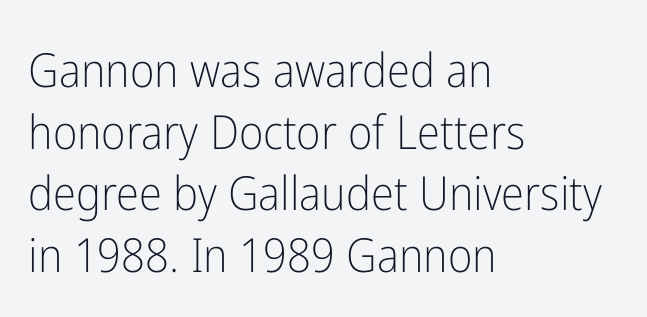
Q: Is the text bold? A: No.
Q: Is the text italic (slanted)? A: No, it is upright.
Q: Is the typeface a serif or a sans-serif typeface? A: Sans-serif.
Q: Is the text underlined? A: No.
Q: How is the paragraph aligned? A: Left-aligned.
Q: Is the spacing between letters normal or unusually wide? A: Normal.
Q: Is the spacing between lines tight, normal or loose? A: Normal.
Q: Width (condensed, normal, or wide)? A: Condensed.
Q: Stroke contrast? A: Low.
Q: x-height? A: Medium.
Q: Monospaced? A: No.
